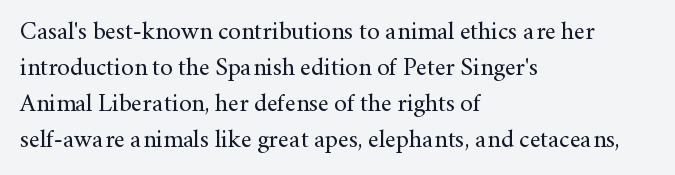
The rendering anchors every line to the left-hand side. Words appear dense and cohesive because spacing is normal. Does the leading feel generous? No, just average. A quiet, ordinary-to-light weight characterises the typeface.
